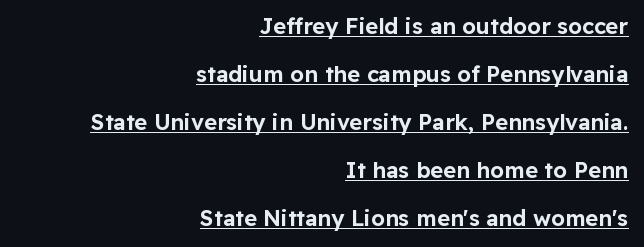
{"italic": "no", "underline": "yes", "align": "right", "line_spacing": "loose", "line_spacing_ratio": 2.18, "letter_spacing": "normal", "letter_spacing_em": 0.0, "glyph_px": 22}
